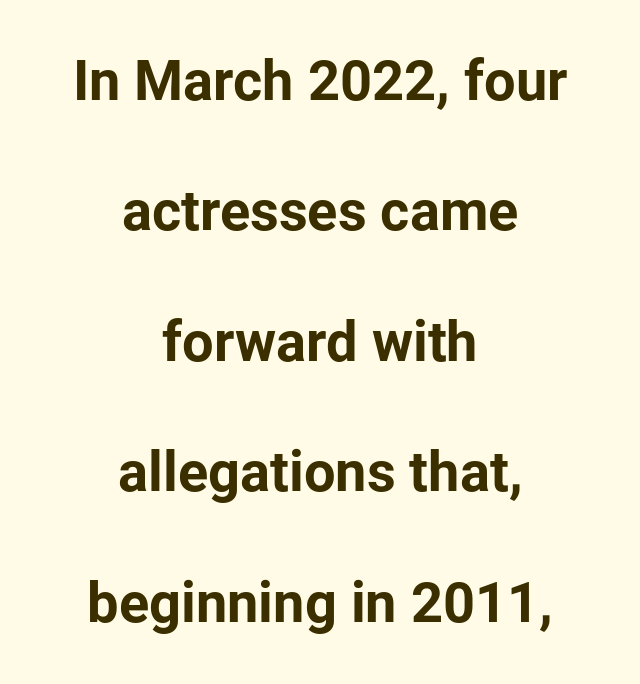
Q: Is the text bold? A: Yes.
Q: Is the text italic (slanted)? A: No, it is upright.
Q: Is the typeface a serif or a sans-serif typeface? A: Sans-serif.
Q: Is the text underlined? A: No.
Q: How is the paragraph aligned? A: Centered.
Q: Is the spacing between letters normal or unusually wide? A: Normal.
Q: Is the spacing between lines tight, normal or loose? A: Loose.
Q: Width (condensed, normal, or wide)? A: Normal.
Q: Stroke contrast? A: Low.
Q: x-height? A: Medium.
Q: Monospaced? A: No.
